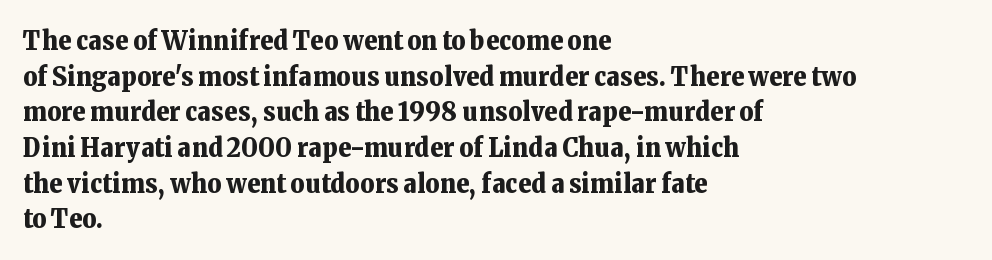
A typesetter would call this leading conventional body-copy spacing. Standard letterfit; no display-style spreading of the glyphs. The axis of the letterforms is exactly vertical. Typeset ragged right — the left edge is the straight one. Clear beneath every line of the passage. Each glyph is drawn with heavy, bold strokes.
